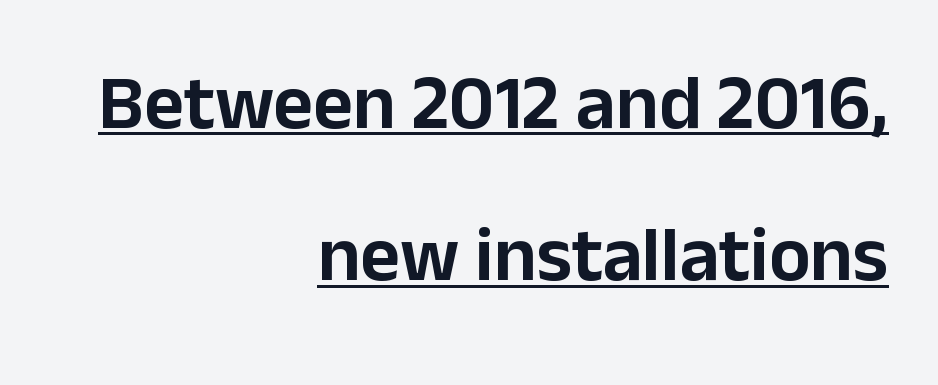
Q: Is the text italic (slanted)? A: No, it is upright.
Q: Is the typeface a serif or a sans-serif typeface? A: Sans-serif.
Q: Is the text underlined? A: Yes.
Q: How is the paragraph aligned? A: Right-aligned.
Q: Is the spacing between letters normal or unusually wide? A: Normal.
Q: Is the spacing between lines tight, normal or loose? A: Loose.
Q: Width (condensed, normal, or wide)? A: Normal.
Q: Stroke contrast? A: Low.
Q: x-height? A: Medium.
Q: Monospaced? A: No.
